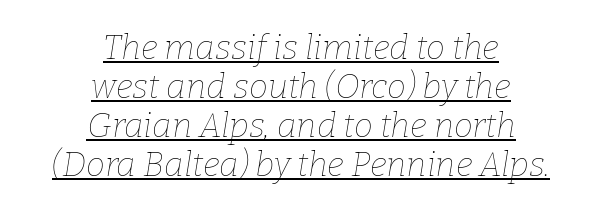
{"italic": "yes", "lean": "right", "slant_degrees": 9, "bold": "no", "weight": "thin", "width": "normal", "stroke_contrast": "low", "x_height": "medium", "monospaced": "no", "underline": "yes", "align": "center", "line_spacing": "tight", "line_spacing_ratio": 1.15, "letter_spacing": "normal", "letter_spacing_em": 0.0, "glyph_px": 34}
